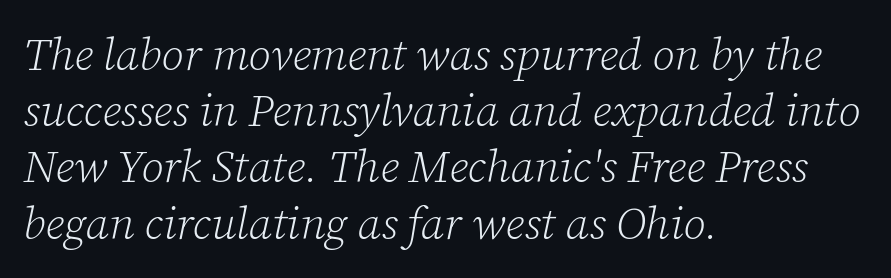
Think of a printed novel: that variable character pitch is what you see here. Slanted lettering throughout. Short and long lines alike share a common starting point at left. The vertical gap from one line to the next is medium. The passage shown is typeset with a serif family.
